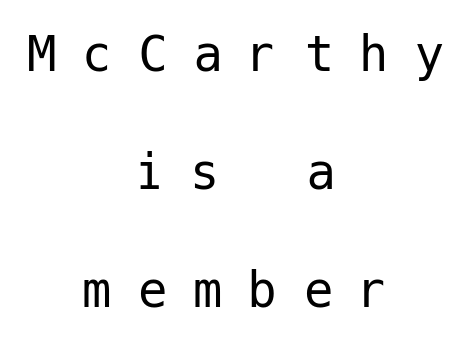
Q: Is the text bold? A: No.
Q: Is the text italic (slanted)? A: No, it is upright.
Q: Is the typeface a serif or a sans-serif typeface? A: Sans-serif.
Q: Is the text underlined? A: No.
Q: How is the paragraph aligned? A: Centered.
Q: Is the spacing between letters normal or unusually wide? A: Unusually wide.
Q: Is the spacing between lines tight, normal or loose? A: Loose.
Q: Width (condensed, normal, or wide)? A: Normal.
Q: Stroke contrast? A: Low.
Q: x-height? A: Medium.
